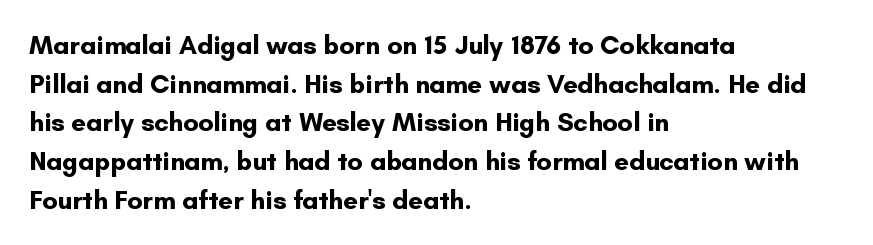
The image shows 26 px bold type, upright; set left-aligned, normal line spacing (1.49x), normal letter spacing, not underlined.
